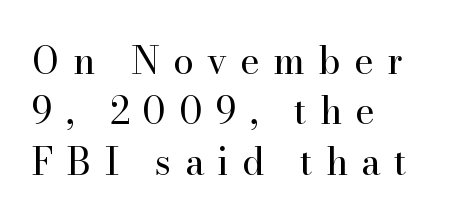
Q: Is the text bold? A: No.
Q: Is the text italic (slanted)? A: No, it is upright.
Q: Is the typeface a serif or a sans-serif typeface? A: Serif.
Q: Is the text underlined? A: No.
Q: How is the paragraph aligned? A: Left-aligned.
Q: Is the spacing between letters normal or unusually wide? A: Unusually wide.
Q: Is the spacing between lines tight, normal or loose? A: Normal.
Q: Width (condensed, normal, or wide)? A: Normal.
Q: Stroke contrast? A: High.
Q: x-height? A: Small.
Q: Monospaced? A: No.
